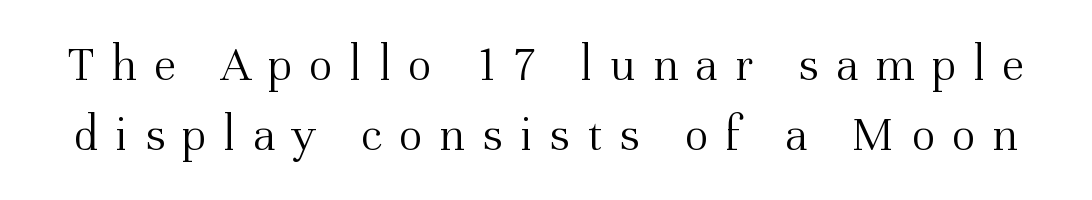
The image shows 50 px light serif type, upright; set normal line spacing (1.41x), unusually wide letter spacing (+0.34 em), not underlined; medium stroke contrast and a medium x-height.
